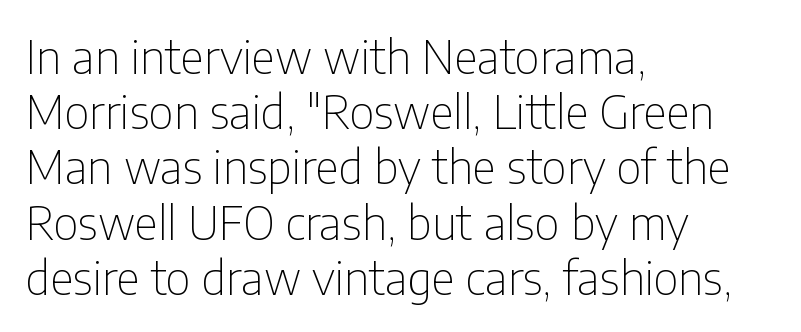
Each letter keeps its own natural width here, so spacing adapts to shape. No chunkiness to these letters — they're not bold. Grotesque or geometric, the face here clearly has no serifs. No word sits above an underline. The lines are quadded left. The letters stand straight up with perfectly vertical stems.
